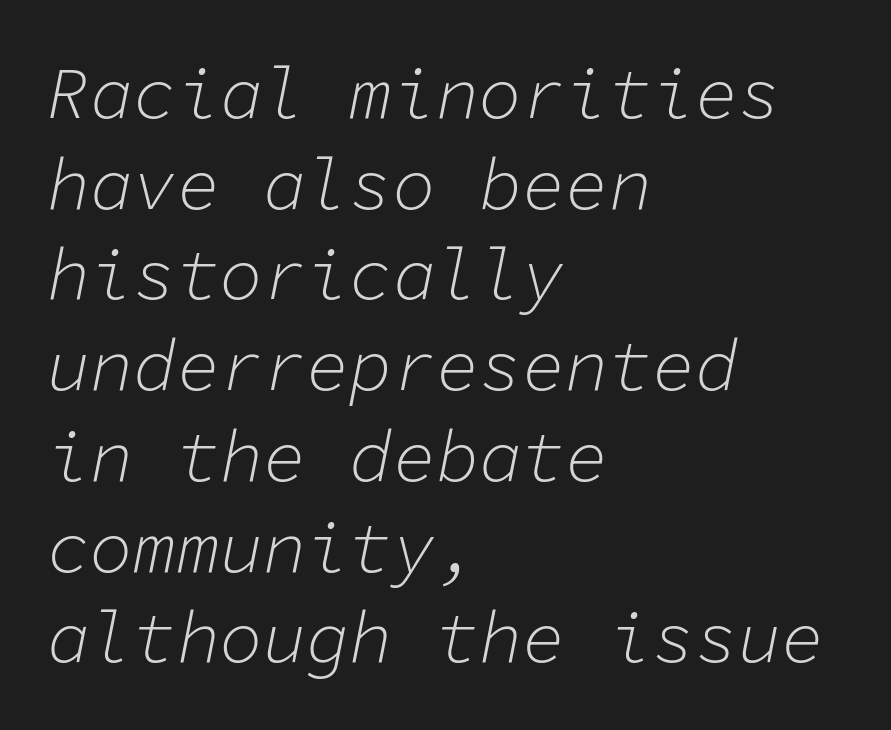
The image shows 72 px light type, italic (leaning right), monospaced; set left-aligned, normal line spacing (1.26x), normal letter spacing, not underlined; low stroke contrast and a medium x-height.
